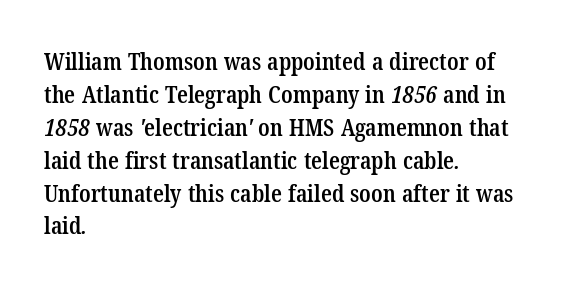
Caption: standard tracking, unaltered. Glance below the letters and you will spot only blank space. Horizontal alignment here is leftward, the default for most running prose. The passage shown stacks its lines at a standard gap.
